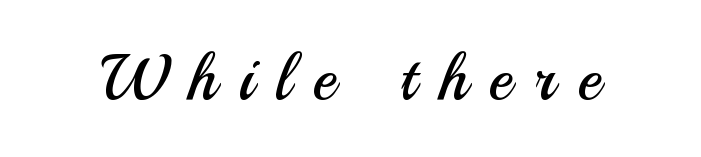
The image shows 64 px regular-weight sans-serif type; set unusually wide letter spacing (+0.35 em), not underlined; medium stroke contrast and a small x-height.
